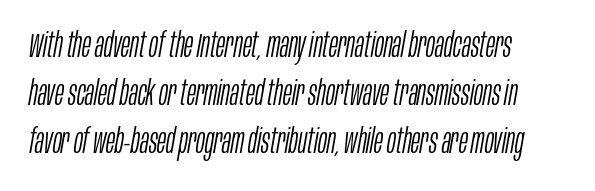
The glyphs look as if they've been sheared to an angle. Note the varied advance widths — an 'i' is clearly narrower than an 'm'. Each line starts at the same left margin while the right side varies. This rendering features lettering with no underline. Default kerning and tracking; the words read as compact shapes. The letters look calm and open, with moderate or lighter stems.
